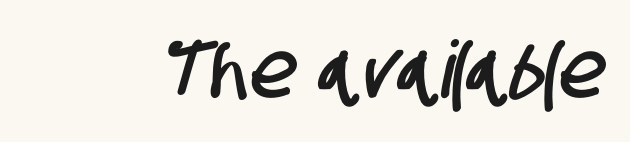
I'd call this a sans setting — the letters go barefoot. Words float on clear page, feet unadorned. This sample has the flowing, uneven cadence of proportional lettering. The type is set solid horizontally, with unmodified tracking.
